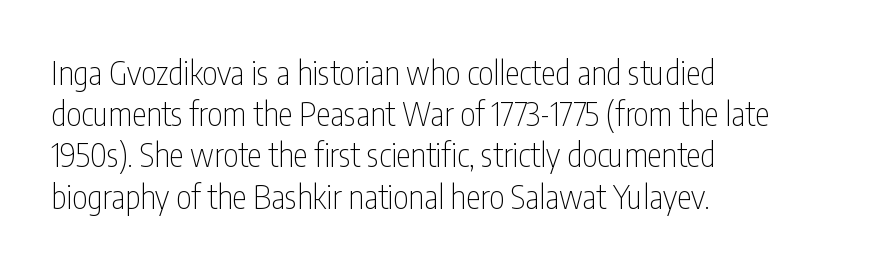
The image shows 33 px thin, condensed sans-serif type, upright; set left-aligned, normal line spacing (1.25x), normal letter spacing, not underlined; low stroke contrast and a medium x-height.
